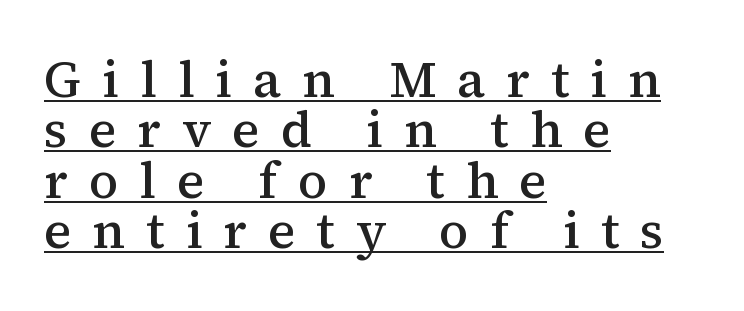
{"serif": "yes", "italic": "no", "bold": "semi", "weight": "semibold", "width": "normal", "stroke_contrast": "medium", "x_height": "medium", "monospaced": "no", "underline": "yes", "align": "left", "line_spacing": "tight", "line_spacing_ratio": 0.99, "letter_spacing": "wide", "letter_spacing_em": 0.41, "glyph_px": 51}
